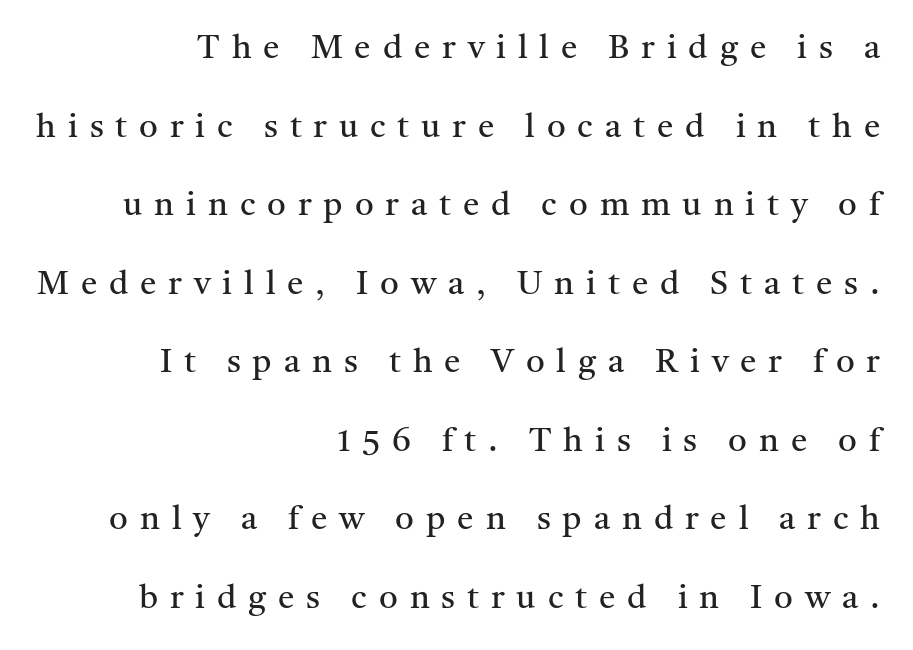
The image shows 33 px regular-weight serif type, upright; set right-aligned, loose line spacing (2.38x), unusually wide letter spacing (+0.36 em), not underlined; medium stroke contrast and a medium x-height.
